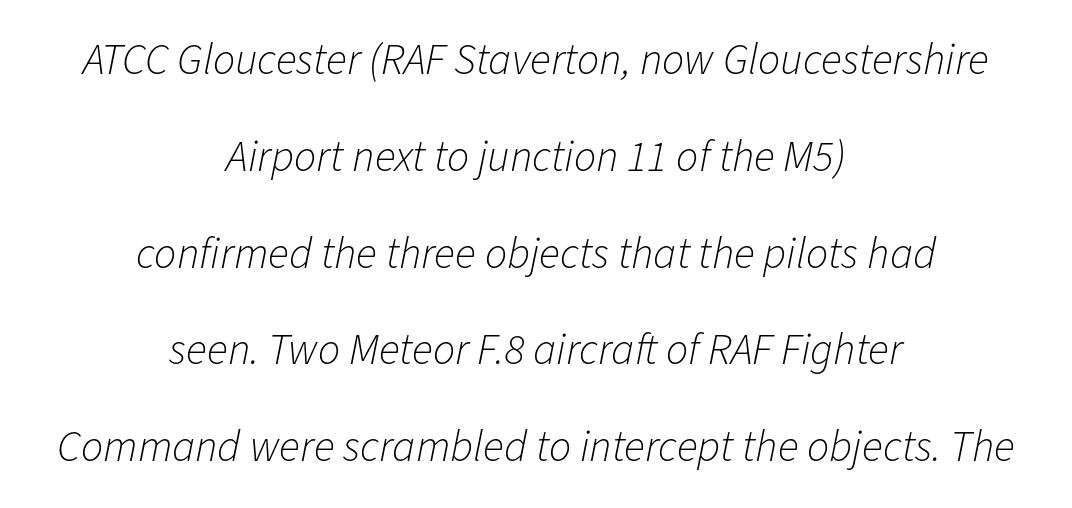
The image shows 44 px light type, italic (leaning right); set centered, loose line spacing (2.2x), normal letter spacing, not underlined; low stroke contrast and a medium x-height.
